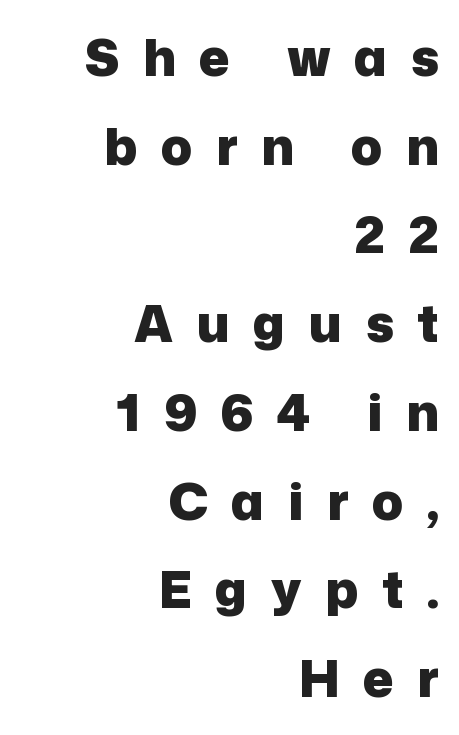
Q: Is the text bold? A: Yes.
Q: Is the text italic (slanted)? A: No, it is upright.
Q: Is the typeface a serif or a sans-serif typeface? A: Sans-serif.
Q: Is the text underlined? A: No.
Q: How is the paragraph aligned? A: Right-aligned.
Q: Is the spacing between letters normal or unusually wide? A: Unusually wide.
Q: Width (condensed, normal, or wide)? A: Normal.
Q: Stroke contrast? A: Low.
Q: x-height? A: Medium.
Q: Monospaced? A: No.
